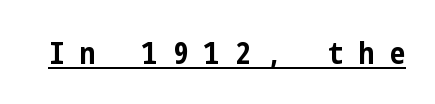
{"serif": "no", "italic": "no", "bold": "yes", "weight": "bold", "width": "condensed", "stroke_contrast": "low", "x_height": "medium", "underline": "yes", "letter_spacing": "wide", "letter_spacing_em": 0.5, "glyph_px": 31}
